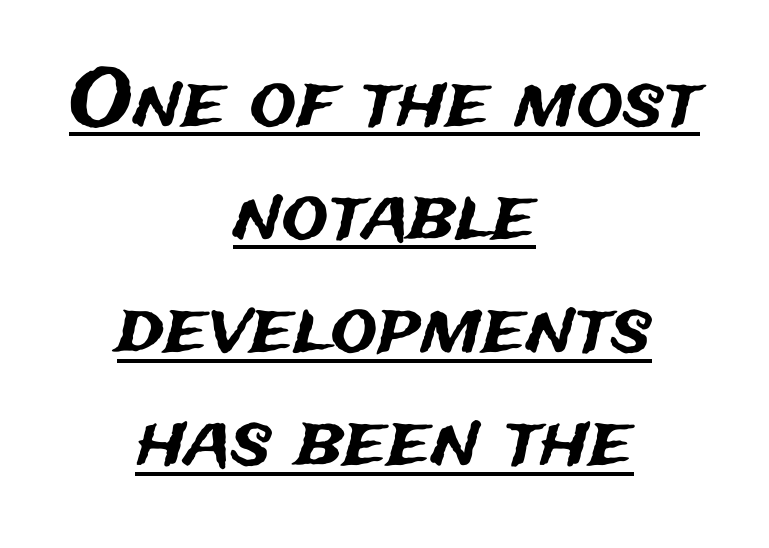
The rows are spaced the way most documents space them. The sample's only ornament is a line tracing under the words. The letters advance in unequal steps, a hallmark of proportional type. Short note: letters normally spaced.
